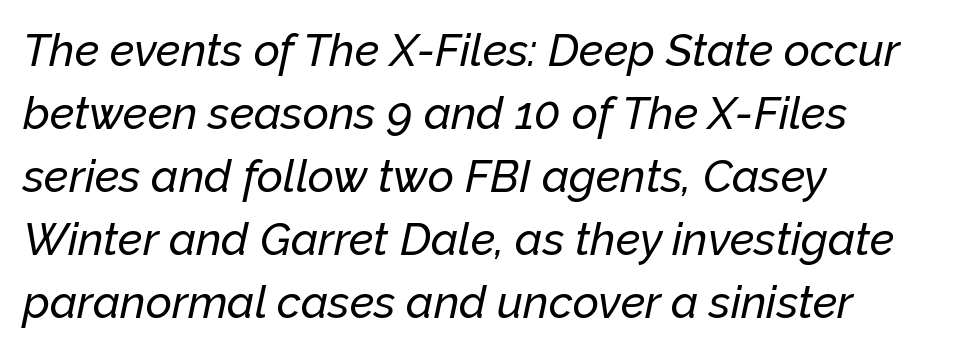
The image shows 45 px text type, italic (leaning right); set left-aligned, normal line spacing (1.4x), normal letter spacing, not underlined; low stroke contrast and a medium x-height.
